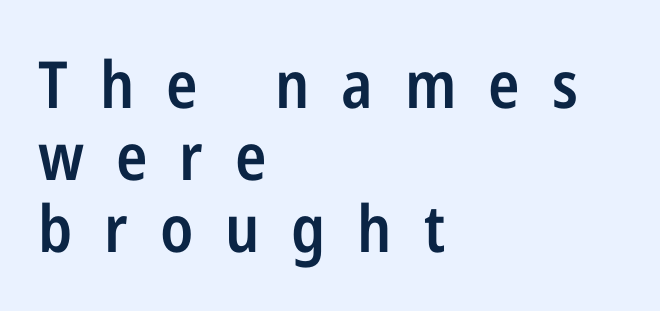
{"serif": "no", "italic": "no", "bold": "semi", "weight": "semibold", "width": "condensed", "stroke_contrast": "low", "x_height": "medium", "monospaced": "no", "underline": "no", "align": "left", "line_spacing": "tight", "line_spacing_ratio": 1.11, "letter_spacing": "wide", "letter_spacing_em": 0.49, "glyph_px": 65}
